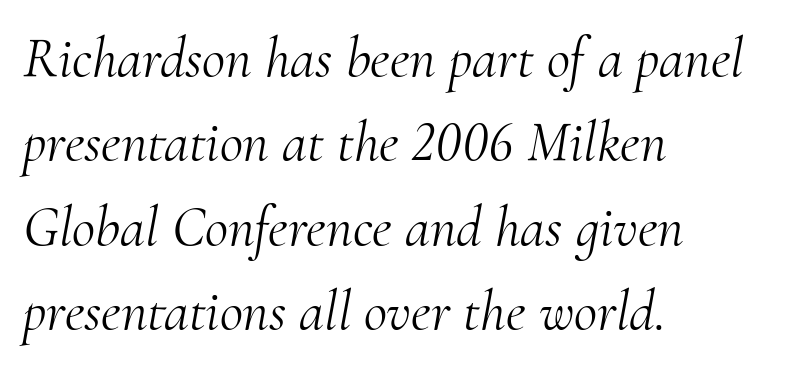
Q: Is the text bold? A: No.
Q: Is the text italic (slanted)? A: Yes, it leans right by about 10 degrees.
Q: Is the typeface a serif or a sans-serif typeface? A: Serif.
Q: Is the text underlined? A: No.
Q: How is the paragraph aligned? A: Left-aligned.
Q: Is the spacing between letters normal or unusually wide? A: Normal.
Q: Is the spacing between lines tight, normal or loose? A: Normal.
Q: Width (condensed, normal, or wide)? A: Normal.
Q: Stroke contrast? A: Medium.
Q: x-height? A: Small.
Q: Monospaced? A: No.
